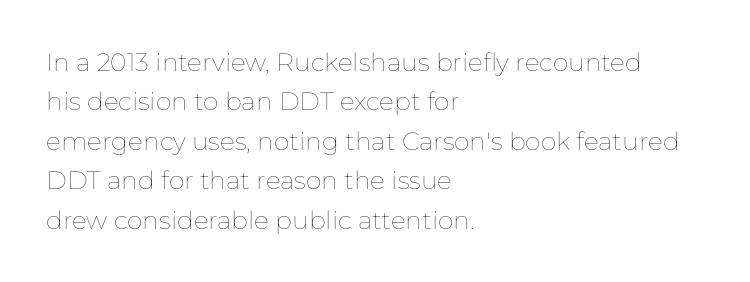
{"italic": "no", "bold": "no", "underline": "no", "align": "left", "line_spacing": "normal", "line_spacing_ratio": 1.58, "letter_spacing": "normal", "letter_spacing_em": 0.0, "glyph_px": 25}
